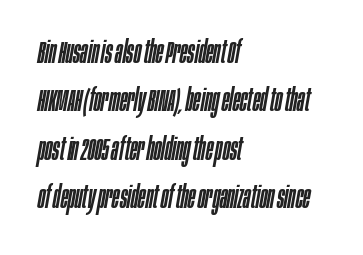
The passage shown has conventional tracking throughout. Letters rest on an invisible, unmarked baseline. Casual observation: everything's shoved over to the left. Think of a printed novel: that variable character pitch is what you see here.
